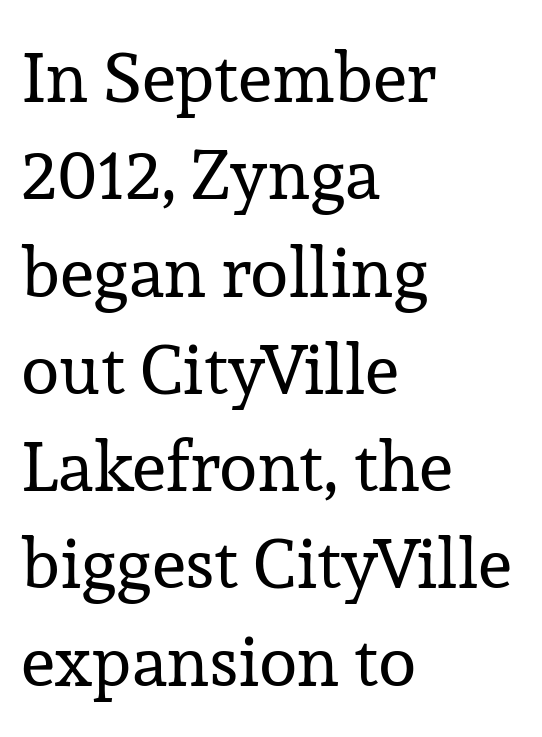
{"serif": "yes", "italic": "no", "bold": "no", "weight": "regular", "width": "normal", "stroke_contrast": "low", "x_height": "medium", "monospaced": "no", "underline": "no", "align": "left", "line_spacing": "normal", "line_spacing_ratio": 1.39, "letter_spacing": "normal", "letter_spacing_em": 0.0, "glyph_px": 70}
